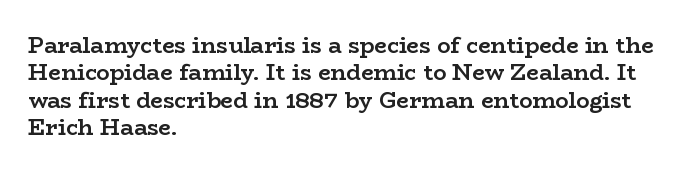
Chunky letters — that's bold for sure. Caption: standard tracking, unaltered. Descenders are the only things crossing below the line. Typeset ragged right — the left edge is the straight one. The letters stand upright; this is a roman face.
